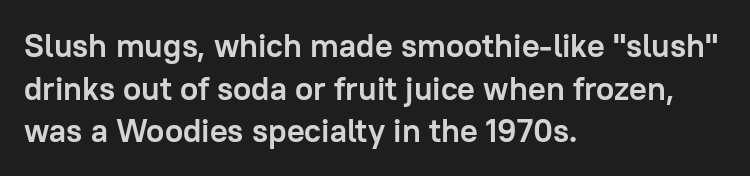
{"serif": "no", "italic": "no", "bold": "yes", "weight": "semibold", "width": "normal", "stroke_contrast": "low", "x_height": "medium", "monospaced": "no", "underline": "no", "align": "left", "line_spacing": "normal", "line_spacing_ratio": 1.29, "letter_spacing": "normal", "letter_spacing_em": 0.0, "glyph_px": 33}
